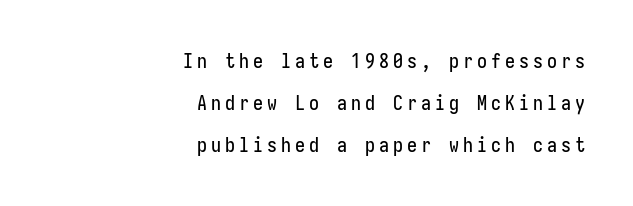
Italic: no, the glyphs are upright roman. Plain, unruled lines of type. Right-aligned paragraph, ragged on the left. Loosely led — the rows are spread out. You could only call the tracking loose — the letters float apart.
